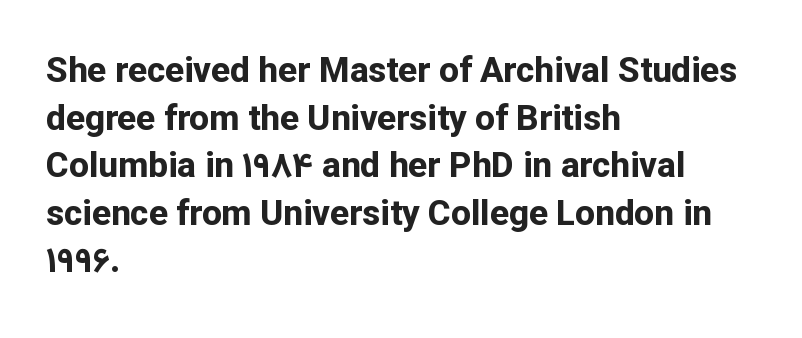
Q: Is the text bold? A: Yes.
Q: Is the text italic (slanted)? A: No, it is upright.
Q: Is the typeface a serif or a sans-serif typeface? A: Sans-serif.
Q: Is the text underlined? A: No.
Q: How is the paragraph aligned? A: Left-aligned.
Q: Is the spacing between letters normal or unusually wide? A: Normal.
Q: Is the spacing between lines tight, normal or loose? A: Normal.
Q: Width (condensed, normal, or wide)? A: Normal.
Q: Stroke contrast? A: Low.
Q: x-height? A: Medium.
Q: Monospaced? A: No.
